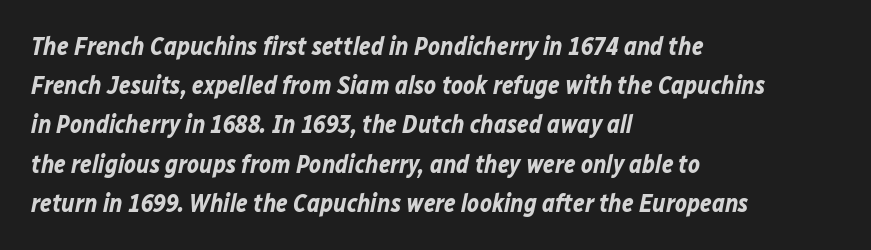
The image shows 25 px bold type, italic (leaning right); set left-aligned, normal line spacing (1.57x), normal letter spacing, not underlined.
